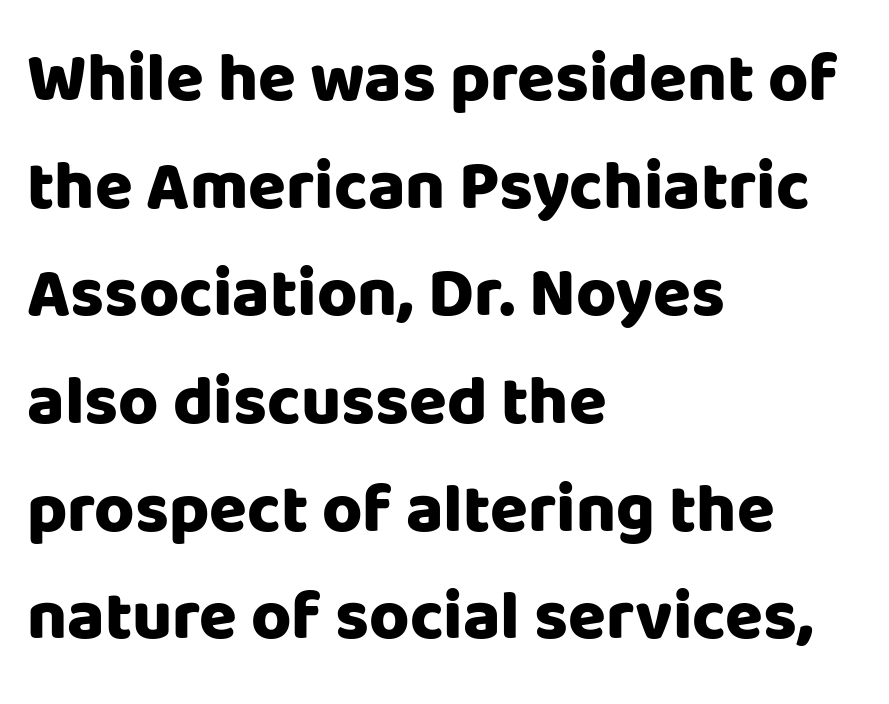
{"serif": "no", "italic": "no", "bold": "yes", "weight": "heavy", "width": "normal", "stroke_contrast": "low", "x_height": "large", "monospaced": "no", "underline": "no", "align": "left", "line_spacing": "normal", "line_spacing_ratio": 1.56, "letter_spacing": "normal", "letter_spacing_em": 0.0, "glyph_px": 69}
